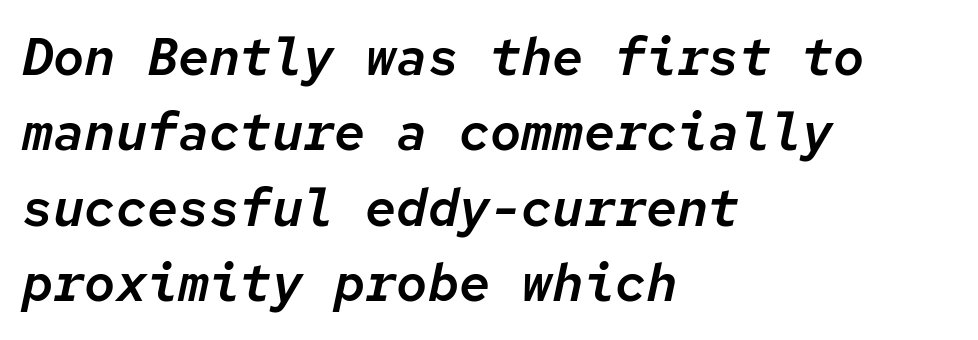
{"italic": "yes", "lean": "right", "slant_degrees": 12, "width": "normal", "stroke_contrast": "low", "x_height": "medium", "monospaced": "yes", "underline": "no", "align": "left", "line_spacing": "normal", "line_spacing_ratio": 1.45, "letter_spacing": "normal", "letter_spacing_em": 0.0, "glyph_px": 52}
